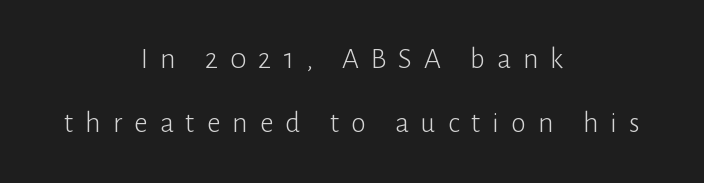
Q: Is the text bold? A: No.
Q: Is the text italic (slanted)? A: No, it is upright.
Q: Is the typeface a serif or a sans-serif typeface? A: Sans-serif.
Q: Is the text underlined? A: No.
Q: How is the paragraph aligned? A: Centered.
Q: Is the spacing between letters normal or unusually wide? A: Unusually wide.
Q: Is the spacing between lines tight, normal or loose? A: Loose.
Q: Width (condensed, normal, or wide)? A: Normal.
Q: Stroke contrast? A: Low.
Q: x-height? A: Medium.
Q: Monospaced? A: No.
